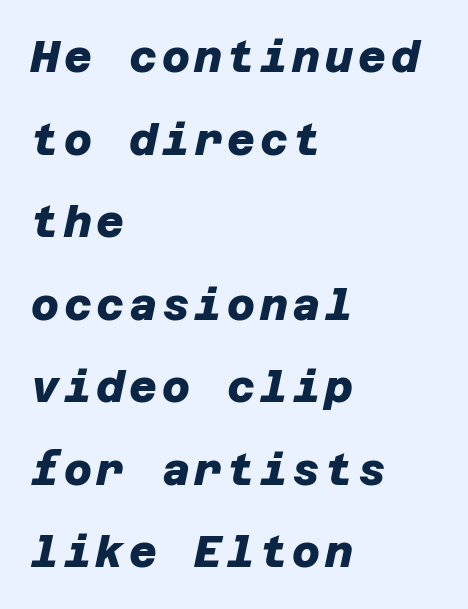
{"serif": "no", "bold": "yes", "weight": "heavy", "width": "normal", "stroke_contrast": "low", "x_height": "large", "underline": "no", "align": "left", "line_spacing": "loose", "line_spacing_ratio": 1.92, "glyph_px": 43}
